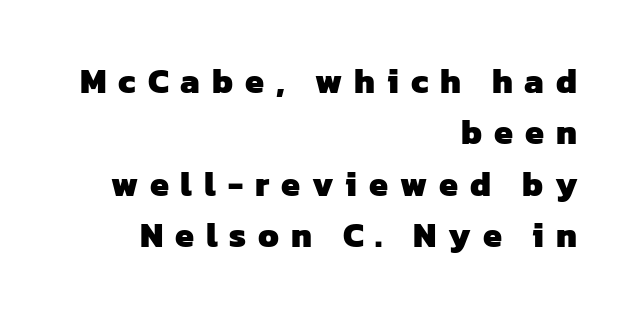
Note: no serifs on the glyphs. Loose tracking; the words dissolve into strings of separated letters. The leading is moderate, giving the passage an even texture. Note the varied advance widths — an 'i' is clearly narrower than an 'm'. Quick note: underline off. Visually the block forms a straight wall on the right and a jagged coastline on the left.
